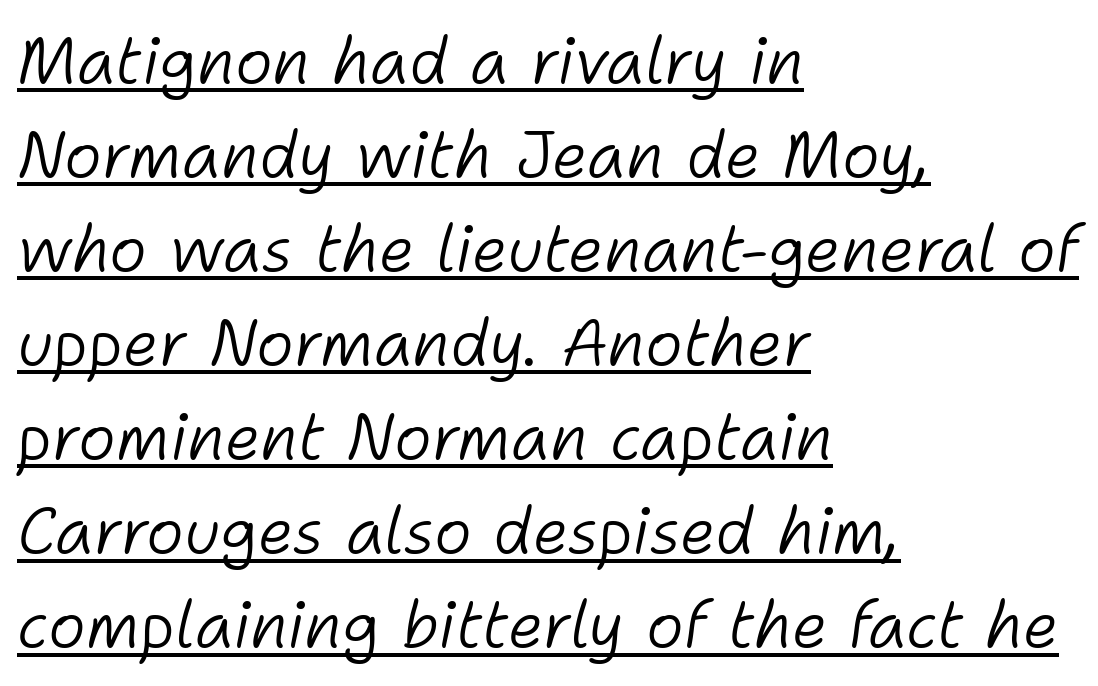
Here the glyphs are tracked normally, forming tight word shapes. Somebody hit Ctrl+U on this one — the words are underlined. The line-height multiplier appears to be the usual default. The face used here has a pronounced slope to its letters. Looks like regular typesetting: each glyph gets only the width it needs.
